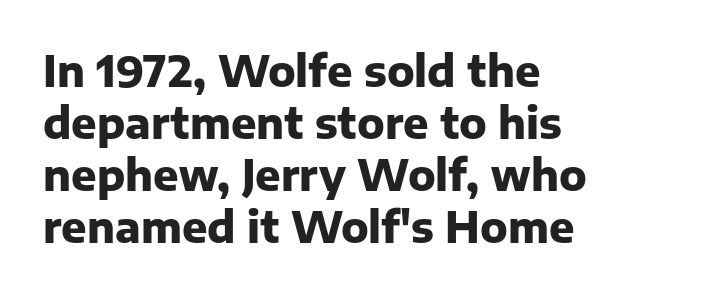
{"serif": "no", "italic": "no", "bold": "yes", "weight": "heavy", "width": "normal", "stroke_contrast": "low", "x_height": "medium", "monospaced": "no", "underline": "no", "align": "left", "line_spacing_ratio": 1.24, "letter_spacing": "normal", "letter_spacing_em": 0.0, "glyph_px": 42}
